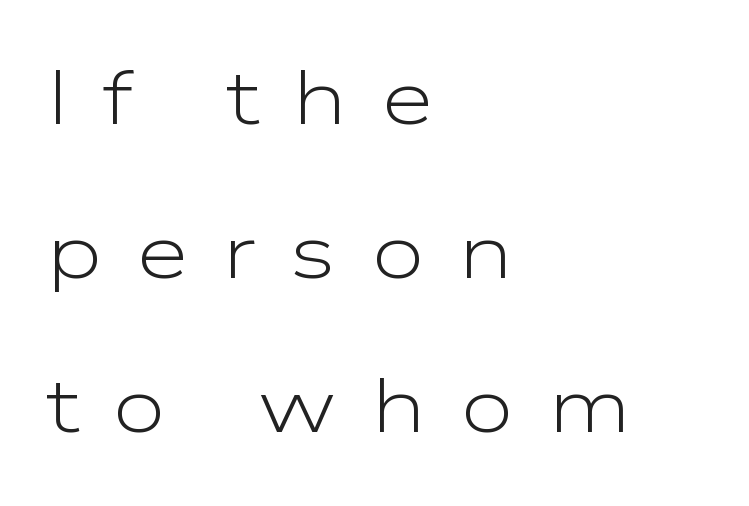
{"serif": "no", "italic": "no", "bold": "no", "weight": "light", "width": "wide", "stroke_contrast": "low", "x_height": "medium", "monospaced": "no", "underline": "no", "align": "left", "line_spacing": "loose", "line_spacing_ratio": 2.0, "letter_spacing": "wide", "letter_spacing_em": 0.44, "glyph_px": 77}
